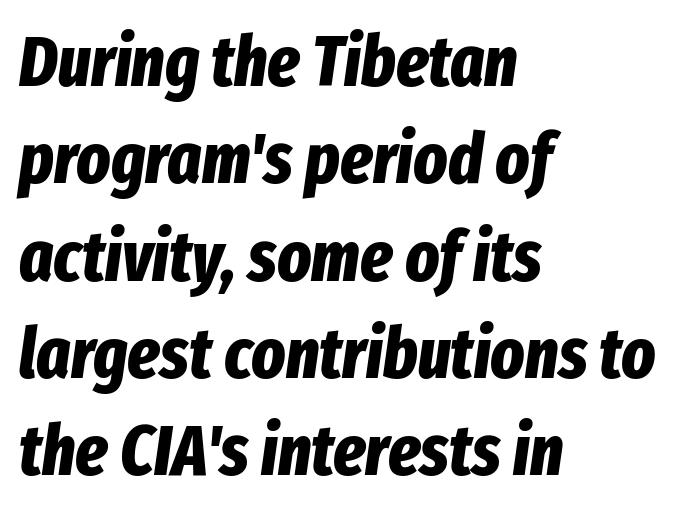
Q: Is the text bold? A: Yes.
Q: Is the text italic (slanted)? A: Yes, it leans right by about 8 degrees.
Q: Is the text underlined? A: No.
Q: How is the paragraph aligned? A: Left-aligned.
Q: Is the spacing between letters normal or unusually wide? A: Normal.
Q: Is the spacing between lines tight, normal or loose? A: Normal.
Q: Width (condensed, normal, or wide)? A: Condensed.
Q: Stroke contrast? A: Low.
Q: x-height? A: Medium.
Q: Monospaced? A: No.
